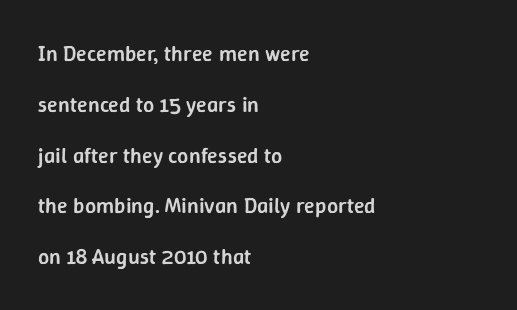
Q: Is the text bold? A: Semi-bold.
Q: Is the text italic (slanted)? A: No, it is upright.
Q: Is the text underlined? A: No.
Q: How is the paragraph aligned? A: Left-aligned.
Q: Is the spacing between letters normal or unusually wide? A: Normal.
Q: Is the spacing between lines tight, normal or loose? A: Loose.
